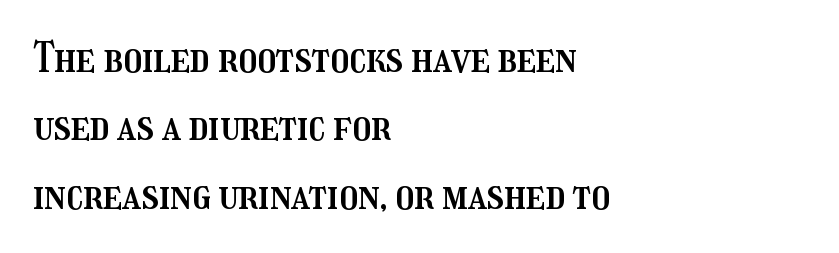
The rendering uses natural spacing where letterforms have individual widths. This is roman type, the default non-slanted kind. What stands out about the letter spacing? Nothing — it is the standard amount. Left-aligned paragraph, ragged on the right.
